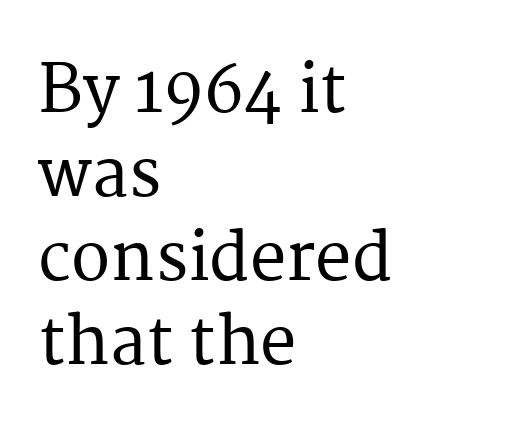
{"serif": "yes", "italic": "no", "width": "normal", "stroke_contrast": "medium", "x_height": "medium", "monospaced": "no", "underline": "no", "align": "left", "line_spacing": "normal", "line_spacing_ratio": 1.29, "letter_spacing": "normal", "letter_spacing_em": 0.0, "glyph_px": 65}
